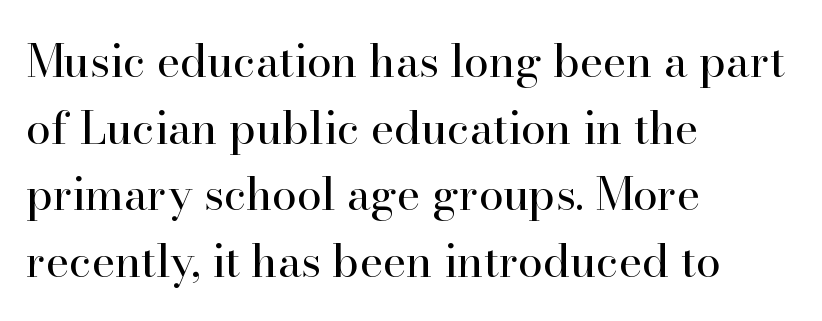
Each word holds together tightly as a unit, with standard inter-letter gaps. Is this a fixed-width face? No — the glyphs have proportional, varying widths. The font family rendered here belongs to the serif group. Each stroke keeps to a modest, everyday thickness or less.
